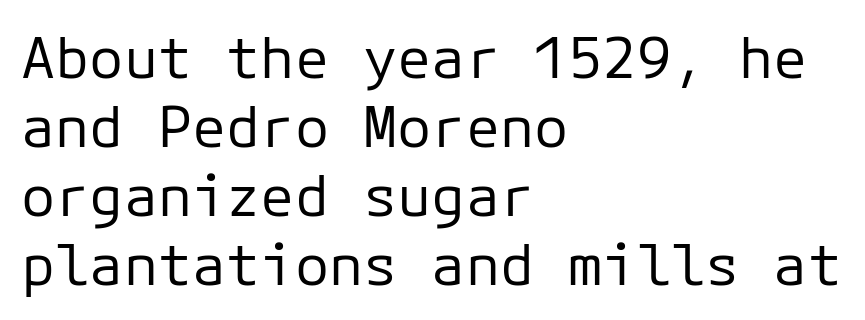
Q: Is the text bold? A: No.
Q: Is the text italic (slanted)? A: No, it is upright.
Q: Is the typeface a serif or a sans-serif typeface? A: Sans-serif.
Q: Is the text underlined? A: No.
Q: How is the paragraph aligned? A: Left-aligned.
Q: Is the spacing between letters normal or unusually wide? A: Normal.
Q: Width (condensed, normal, or wide)? A: Normal.
Q: Stroke contrast? A: Low.
Q: x-height? A: Medium.
